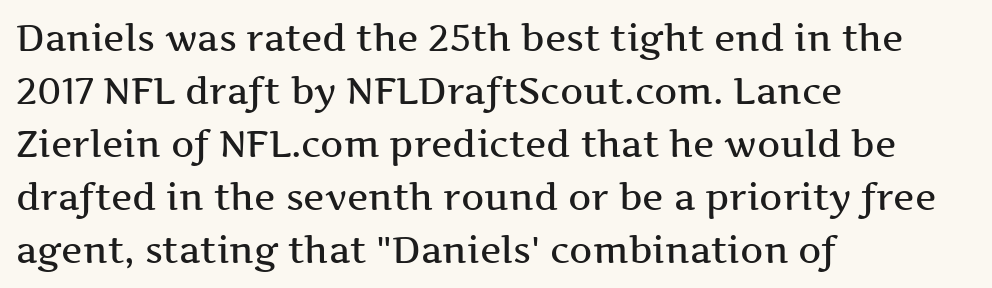
{"serif": "yes", "italic": "no", "width": "wide", "stroke_contrast": "medium", "x_height": "medium", "monospaced": "no", "underline": "no", "align": "left", "line_spacing": "normal", "line_spacing_ratio": 1.47, "letter_spacing": "normal", "letter_spacing_em": 0.0, "glyph_px": 36}
